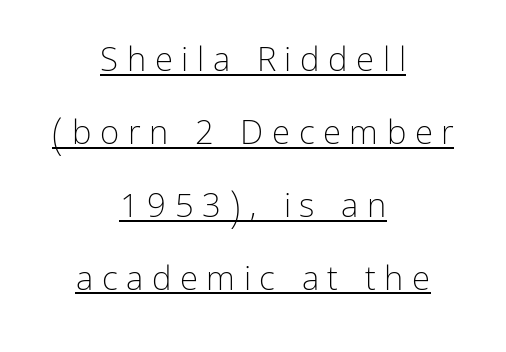
The image shows 33 px light sans-serif type, upright; set centered, loose line spacing (2.21x), unusually wide letter spacing (+0.26 em), underlined; low stroke contrast and a medium x-height.
